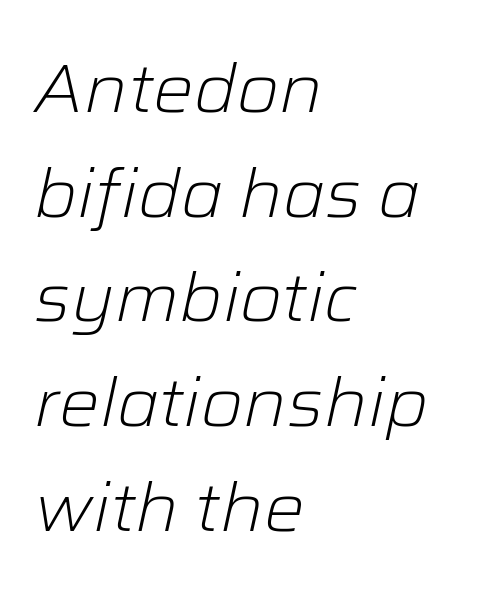
{"italic": "yes", "lean": "right", "slant_degrees": 12, "bold": "no", "weight": "light", "width": "normal", "stroke_contrast": "low", "x_height": "medium", "monospaced": "no", "underline": "no", "align": "left", "line_spacing": "normal", "line_spacing_ratio": 1.54, "letter_spacing": "normal", "letter_spacing_em": 0.0, "glyph_px": 68}
